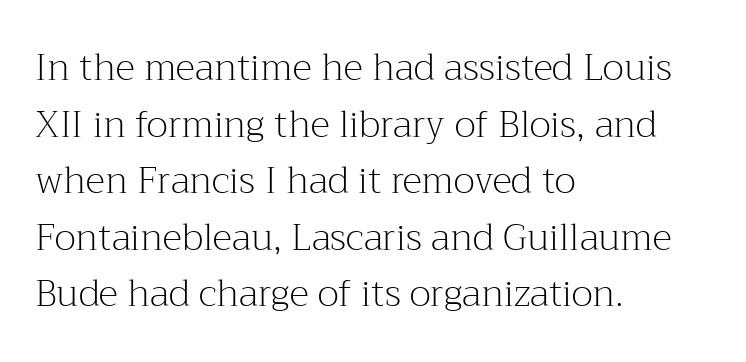
{"serif": "yes", "italic": "no", "bold": "no", "weight": "light", "width": "normal", "stroke_contrast": "medium", "x_height": "medium", "monospaced": "no", "underline": "no", "align": "left", "line_spacing": "normal", "line_spacing_ratio": 1.53, "letter_spacing": "normal", "letter_spacing_em": 0.0, "glyph_px": 37}
